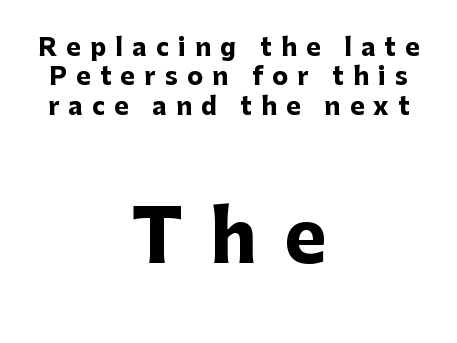
The image shows 71 px heavy sans-serif type, upright; set centered, line spacing 1.22x, unusually wide letter spacing (+0.39 em), not underlined; the second (bottom) block is 2.96x larger; low stroke contrast and a medium x-height.
